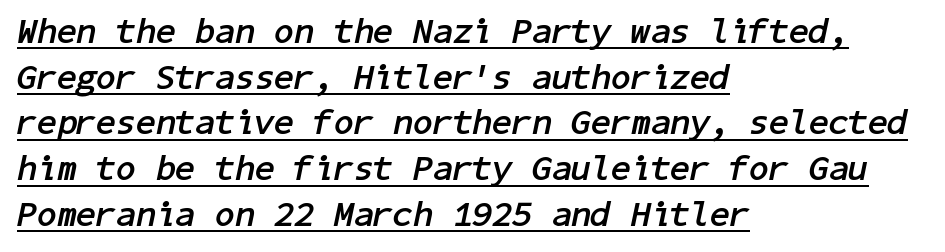
Q: Is the text bold? A: Yes.
Q: Is the text italic (slanted)? A: Yes, it leans right by about 11 degrees.
Q: Is the text underlined? A: Yes.
Q: How is the paragraph aligned? A: Left-aligned.
Q: Is the spacing between letters normal or unusually wide? A: Normal.
Q: Is the spacing between lines tight, normal or loose? A: Normal.
Q: Width (condensed, normal, or wide)? A: Normal.
Q: Stroke contrast? A: Low.
Q: x-height? A: Medium.
